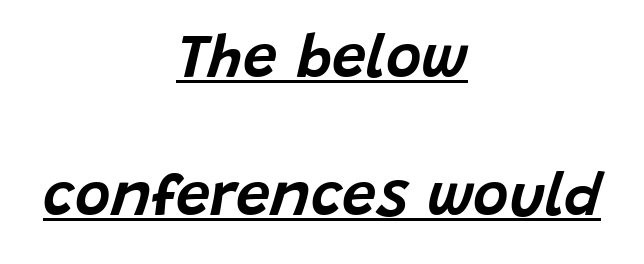
Does extra space separate the letters? No, they use regular spacing. Check the space under the baseline: a stroke is drawn there. Every row of glyphs is offset so its center matches the block's center. Is the type slanted? Yes — the strokes lean at a clear angle. Summary of vertical rhythm: relaxed, with wide interline spacing. The passage shown is typed in a proportional face where columns would drift.
